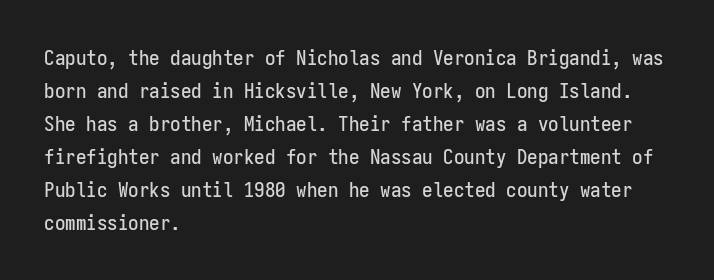
{"italic": "no", "underline": "no", "align": "left", "line_spacing": "normal", "line_spacing_ratio": 1.57, "letter_spacing": "normal", "letter_spacing_em": 0.0, "glyph_px": 21}
